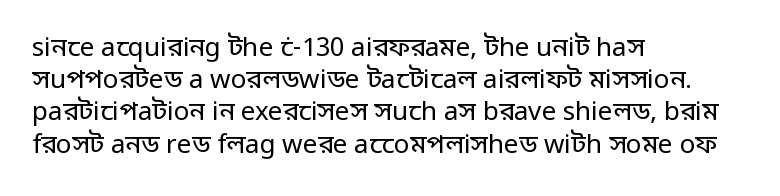
Q: Is the text bold? A: No.
Q: Is the text italic (slanted)? A: No, it is upright.
Q: Is the text underlined? A: No.
Q: How is the paragraph aligned? A: Left-aligned.
Q: Is the spacing between letters normal or unusually wide? A: Normal.
